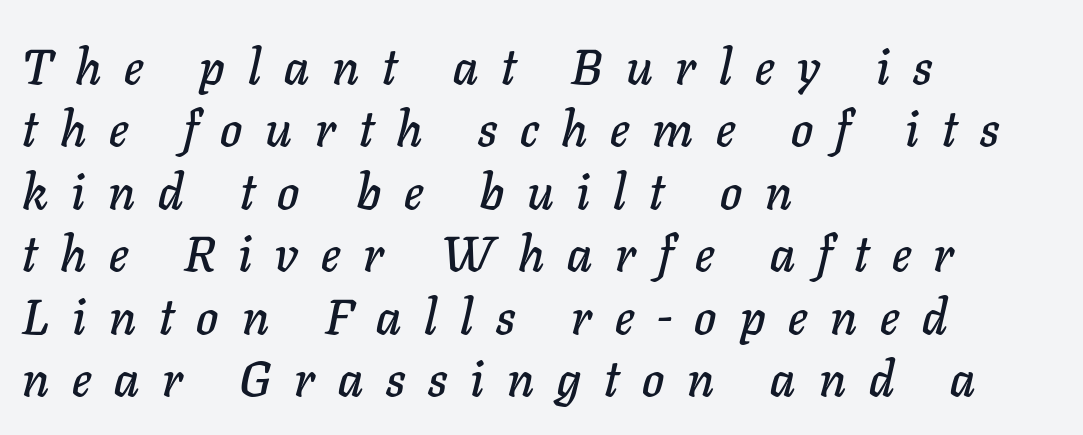
The image shows 50 px text type, italic (leaning right); set left-aligned, normal line spacing (1.25x), unusually wide letter spacing (+0.46 em), not underlined; low stroke contrast and a medium x-height.
